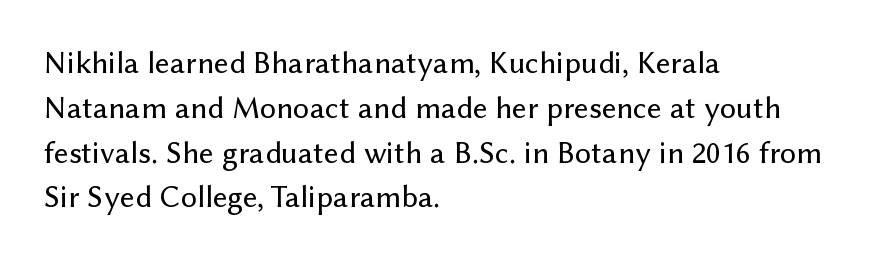
Proportional: the letters do not fall into vertical columns. Compared with typical paragraphs, the rows here are spaced about the same. The letters stand upright; this is a roman face. Notice how the passage keeps a crisp vertical edge on the left only. Inter-character spacing is left at the font's built-in metrics. The rendering shows plain stroke endings on the letterforms — a sans-serif design.
